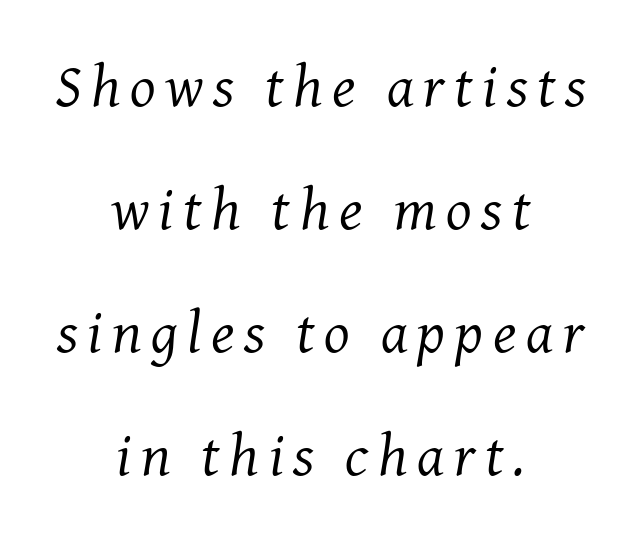
{"serif": "yes", "italic": "yes", "lean": "right", "slant_degrees": 8, "bold": "no", "weight": "regular", "width": "normal", "stroke_contrast": "medium", "x_height": "medium", "monospaced": "no", "underline": "no", "align": "center", "line_spacing": "loose", "line_spacing_ratio": 2.05, "glyph_px": 60}
